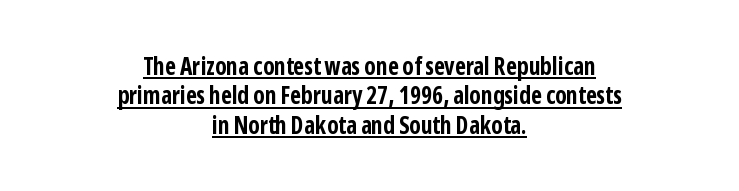
The image shows 24 px bold type, upright; set centered, line spacing 1.22x, normal letter spacing, underlined.
